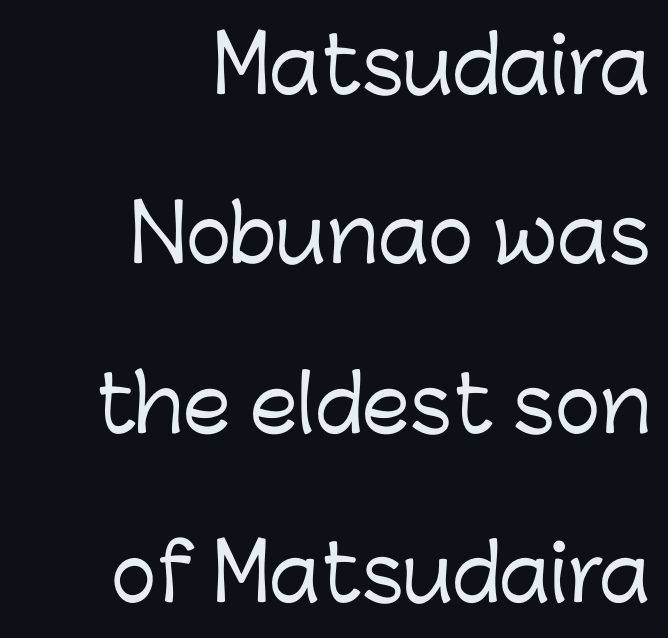
The image shows 77 px sans-serif type, upright; set right-aligned, loose line spacing (2.2x), normal letter spacing, not underlined; low stroke contrast and a medium x-height.
